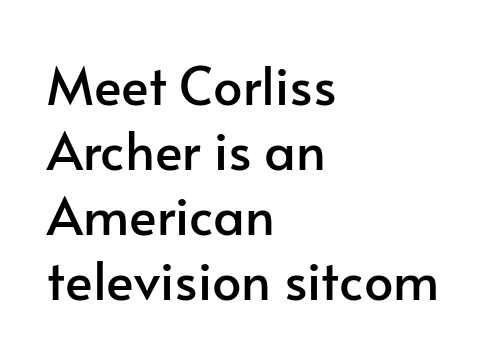
The image shows 52 px sans-serif type, upright; set left-aligned, normal line spacing (1.25x), normal letter spacing, not underlined; low stroke contrast and a small x-height.
